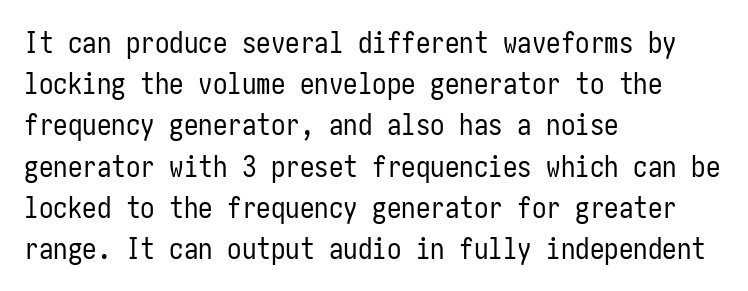
Notice how the passage keeps a crisp vertical edge on the left only. Italic? Not at all — the glyphs are vertical. I'd call this a sans setting — the letters go barefoot. The weight would be labelled regular, book, light, or lighter still. Nobody touched the tracking dial on this one. The space beneath each line is pristine and unruled.
